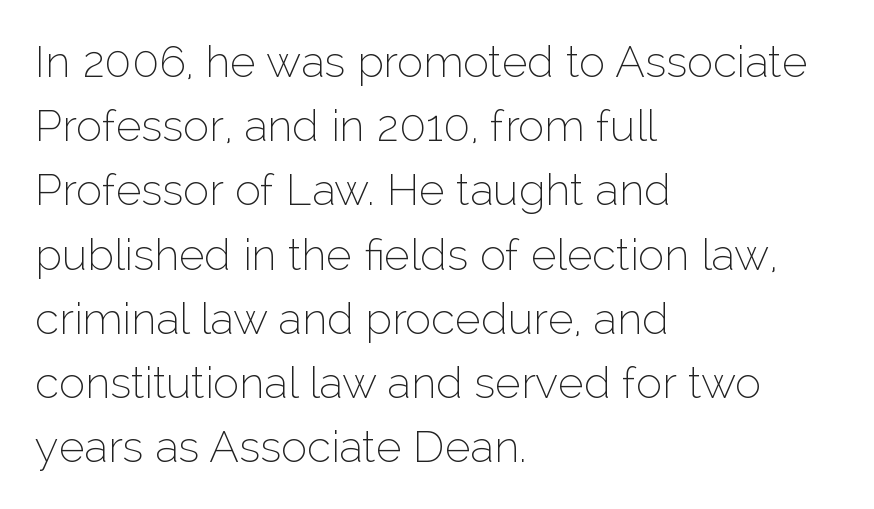
Q: Is the text bold? A: No.
Q: Is the text italic (slanted)? A: No, it is upright.
Q: Is the typeface a serif or a sans-serif typeface? A: Sans-serif.
Q: Is the text underlined? A: No.
Q: How is the paragraph aligned? A: Left-aligned.
Q: Is the spacing between letters normal or unusually wide? A: Normal.
Q: Is the spacing between lines tight, normal or loose? A: Normal.
Q: Width (condensed, normal, or wide)? A: Normal.
Q: Stroke contrast? A: Low.
Q: x-height? A: Medium.
Q: Monospaced? A: No.
